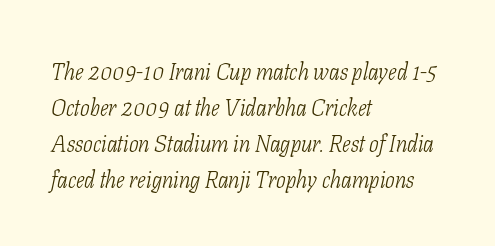
{"italic": "yes", "lean": "right", "slant_degrees": 11, "bold": "no", "underline": "no", "align": "left", "line_spacing": "normal", "line_spacing_ratio": 1.56, "letter_spacing": "normal", "letter_spacing_em": 0.0, "glyph_px": 23}
